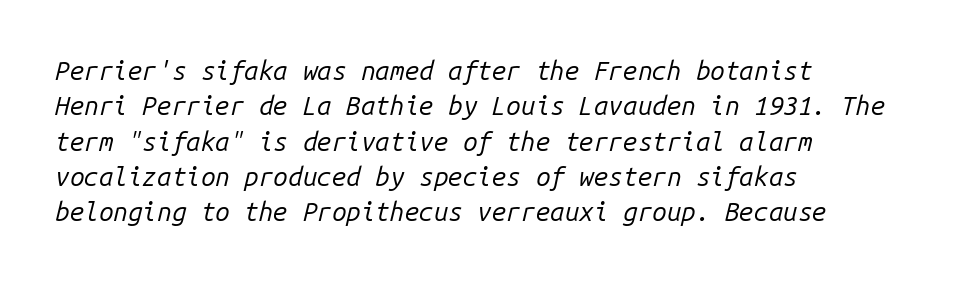
{"italic": "yes", "lean": "right", "slant_degrees": 14, "bold": "no", "underline": "no", "align": "left", "line_spacing": "normal", "line_spacing_ratio": 1.36, "letter_spacing": "normal", "letter_spacing_em": 0.0, "glyph_px": 26}
